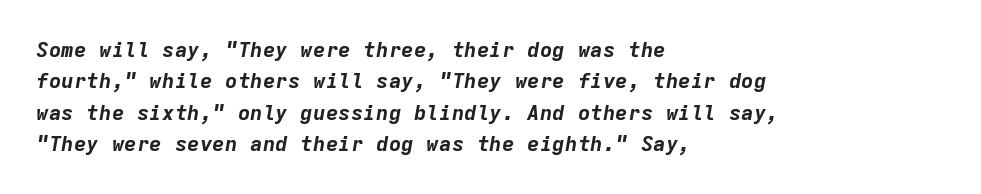
Q: Is the text bold? A: Yes.
Q: Is the text italic (slanted)? A: Yes, it leans right by about 9 degrees.
Q: Is the text underlined? A: No.
Q: How is the paragraph aligned? A: Left-aligned.
Q: Is the spacing between letters normal or unusually wide? A: Normal.
Q: Is the spacing between lines tight, normal or loose? A: Normal.
